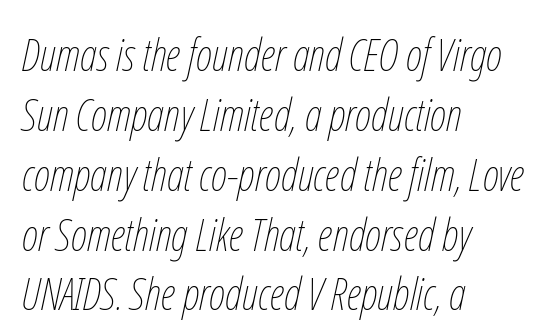
The image shows 45 px thin, condensed type, italic (leaning right); set left-aligned, normal line spacing (1.33x), normal letter spacing, not underlined; low stroke contrast and a medium x-height.
